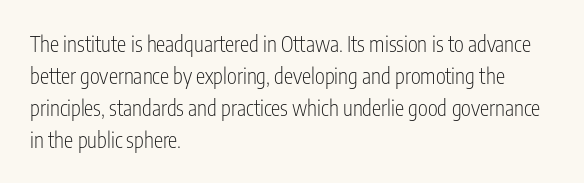
Q: Is the text bold? A: No.
Q: Is the text italic (slanted)? A: No, it is upright.
Q: Is the text underlined? A: No.
Q: How is the paragraph aligned? A: Left-aligned.
Q: Is the spacing between letters normal or unusually wide? A: Normal.
Q: Is the spacing between lines tight, normal or loose? A: Normal.
